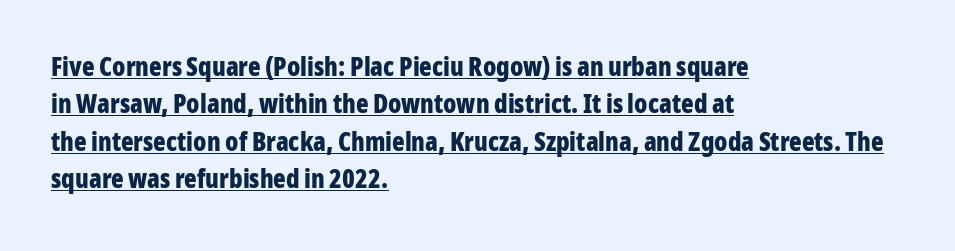
Q: Is the text bold? A: Yes.
Q: Is the text italic (slanted)? A: No, it is upright.
Q: Is the text underlined? A: Yes.
Q: How is the paragraph aligned? A: Left-aligned.
Q: Is the spacing between letters normal or unusually wide? A: Normal.
Q: Is the spacing between lines tight, normal or loose? A: Normal.
